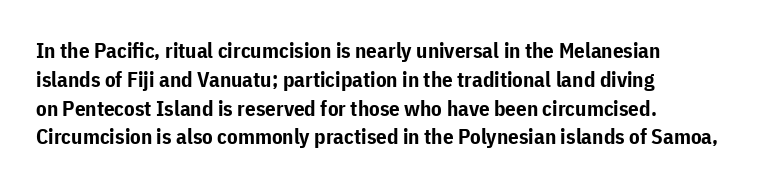
Leftover space on each line is placed entirely after the last word. The baseline area is clear. Tracking value appears to be zero — textbook default spacing. Is the type bold? Yes — the strokes are clearly thick and heavy.
